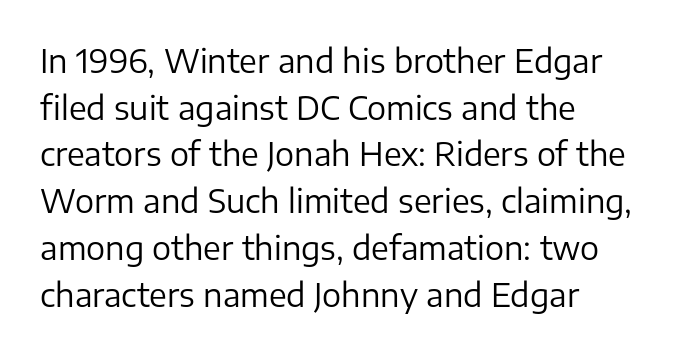
Q: Is the text bold? A: No.
Q: Is the text italic (slanted)? A: No, it is upright.
Q: Is the typeface a serif or a sans-serif typeface? A: Sans-serif.
Q: Is the text underlined? A: No.
Q: How is the paragraph aligned? A: Left-aligned.
Q: Is the spacing between letters normal or unusually wide? A: Normal.
Q: Is the spacing between lines tight, normal or loose? A: Normal.
Q: Width (condensed, normal, or wide)? A: Normal.
Q: Stroke contrast? A: Low.
Q: x-height? A: Medium.
Q: Monospaced? A: No.
